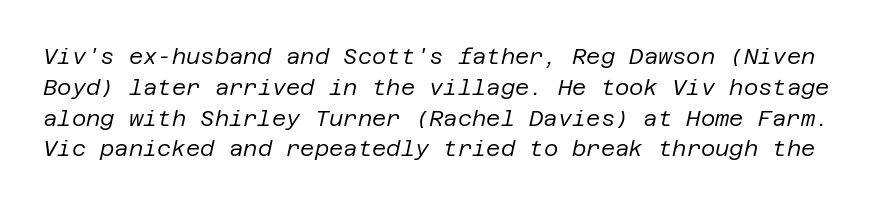
Q: Is the text bold? A: No.
Q: Is the text italic (slanted)? A: Yes, it leans right by about 12 degrees.
Q: Is the text underlined? A: No.
Q: Is the spacing between letters normal or unusually wide? A: Normal.
Q: Is the spacing between lines tight, normal or loose? A: Normal.
